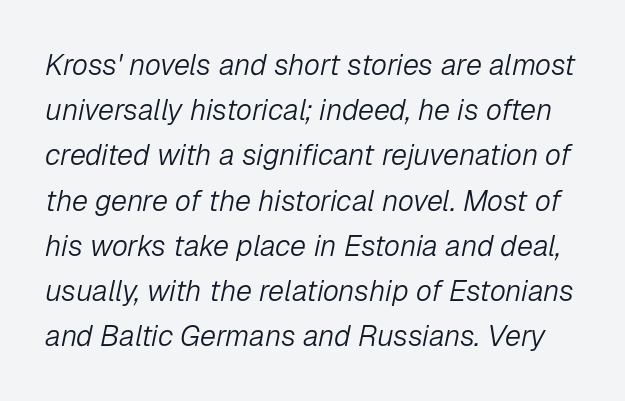
{"italic": "yes", "lean": "right", "slant_degrees": 12, "bold": "no", "weight": "light", "width": "normal", "stroke_contrast": "low", "x_height": "medium", "monospaced": "no", "underline": "no", "line_spacing": "normal", "line_spacing_ratio": 1.56, "letter_spacing": "normal", "letter_spacing_em": 0.0, "glyph_px": 29}
